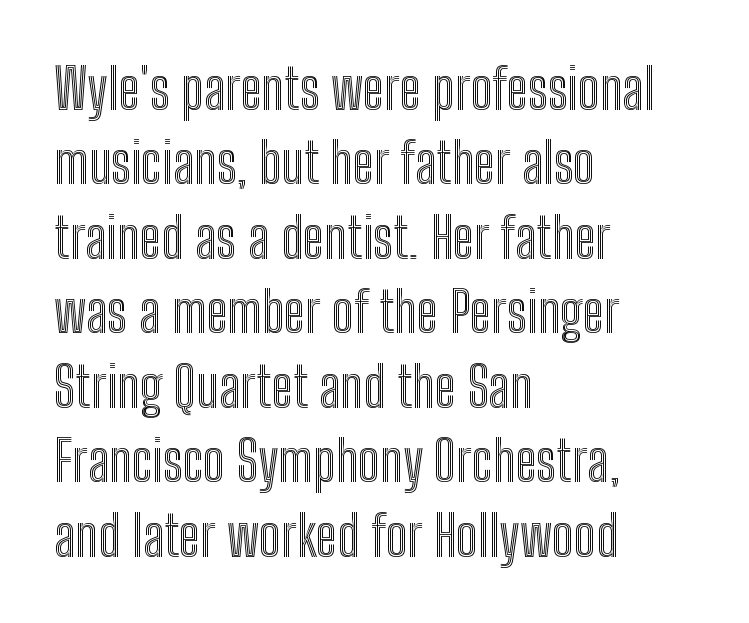
The image shows 56 px condensed type, upright; set left-aligned, normal line spacing (1.33x), normal letter spacing, not underlined; a medium x-height.
